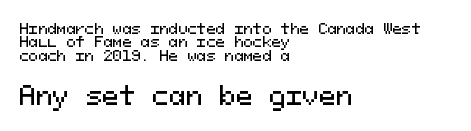
The image shows 25 px text type, upright; set left-aligned, tight line spacing (0.95x), normal letter spacing, not underlined; the second (bottom) block is 1.79x larger.
